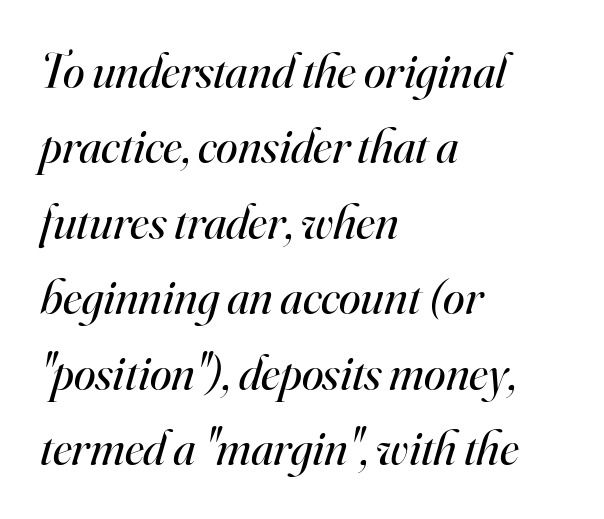
A classic flush-left, rag-right setting is used for this passage. Vertical stems look standard width or narrower in stroke. The rendering uses natural spacing where letterforms have individual widths. You can tell from the footed stems that serif type was used. Looking at the ascenders, they clearly lean.
